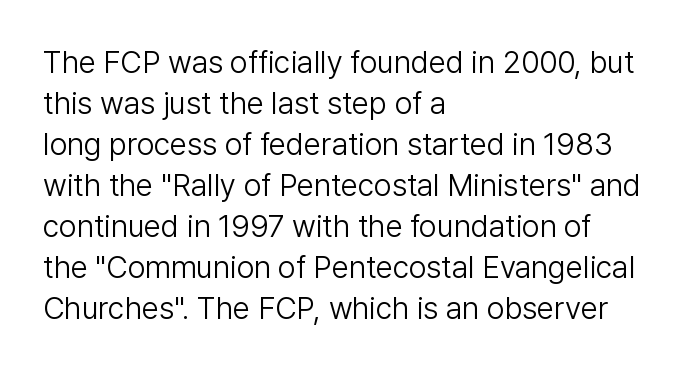
The image shows 31 px light sans-serif type, upright; set left-aligned, normal line spacing (1.32x), normal letter spacing, not underlined; low stroke contrast and a medium x-height.
